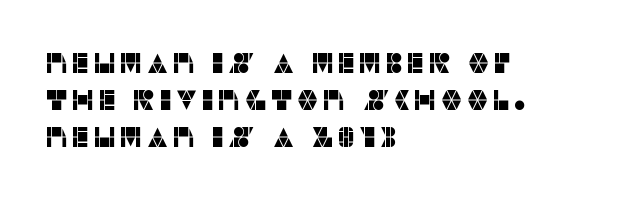
Classification — sans serif. Letters rest on an invisible, unmarked baseline. Is there much room between lines? A standard amount, neither cramped nor airy. Every character sits straight up, as roman type does. Is this a fixed-width face? No — the glyphs have proportional, varying widths. Layout note: lines flush left.
